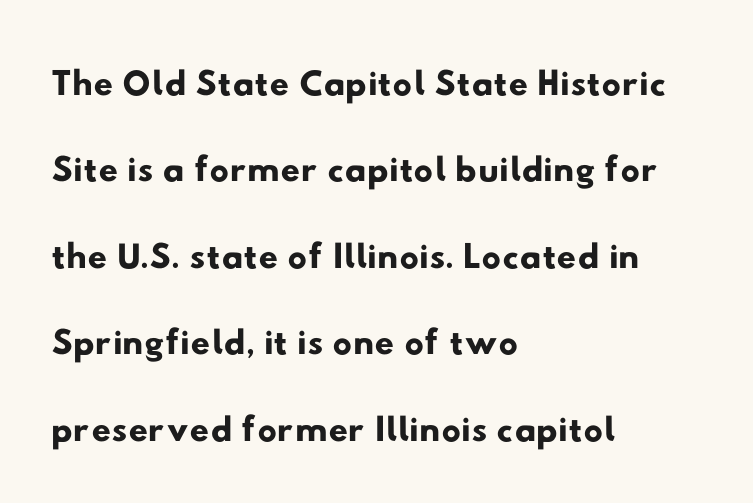
The type is set solid horizontally, with unmodified tracking. The characters display no serif detailing; their extremities are plain. Note the varied advance widths — an 'i' is clearly narrower than an 'm'. Typeset ragged right — the left edge is the straight one. Line spacing here is normal. The gap between lines stays unmarked.
